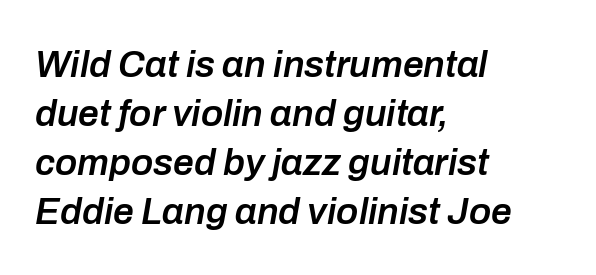
The image shows 37 px semibold type, italic (leaning right); set left-aligned, normal line spacing (1.32x), normal letter spacing, not underlined; low stroke contrast and a medium x-height.
